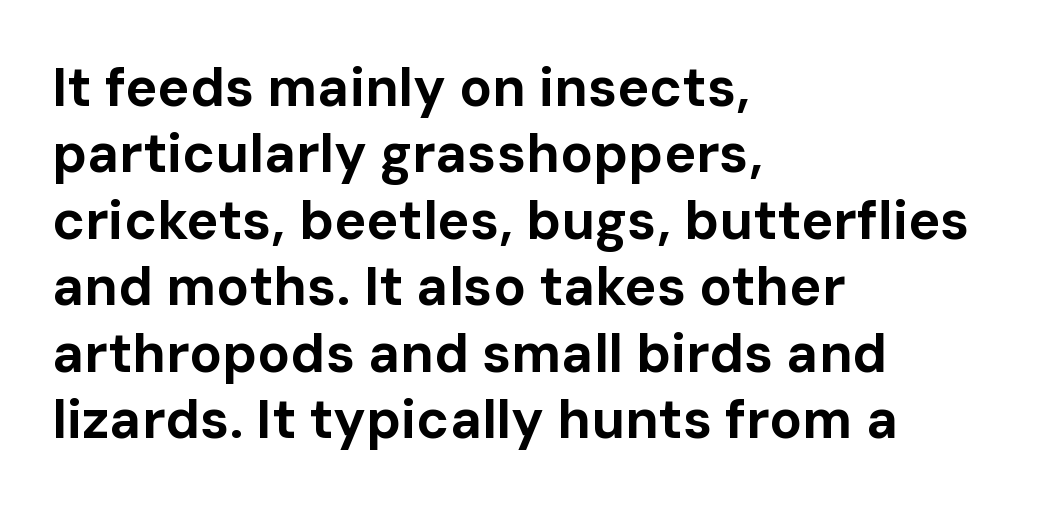
{"serif": "no", "italic": "no", "bold": "yes", "weight": "bold", "width": "normal", "stroke_contrast": "low", "x_height": "medium", "monospaced": "no", "underline": "no", "align": "left", "line_spacing_ratio": 1.23, "letter_spacing": "normal", "letter_spacing_em": 0.0, "glyph_px": 54}
